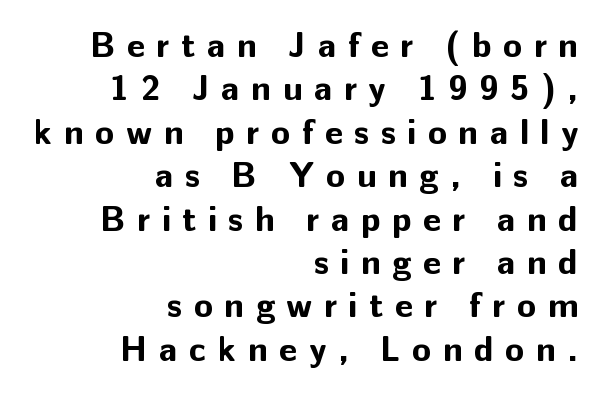
Q: Is the text bold? A: Yes.
Q: Is the text italic (slanted)? A: No, it is upright.
Q: Is the typeface a serif or a sans-serif typeface? A: Sans-serif.
Q: Is the text underlined? A: No.
Q: How is the paragraph aligned? A: Right-aligned.
Q: Is the spacing between letters normal or unusually wide? A: Unusually wide.
Q: Width (condensed, normal, or wide)? A: Normal.
Q: Stroke contrast? A: Low.
Q: x-height? A: Medium.
Q: Monospaced? A: No.
